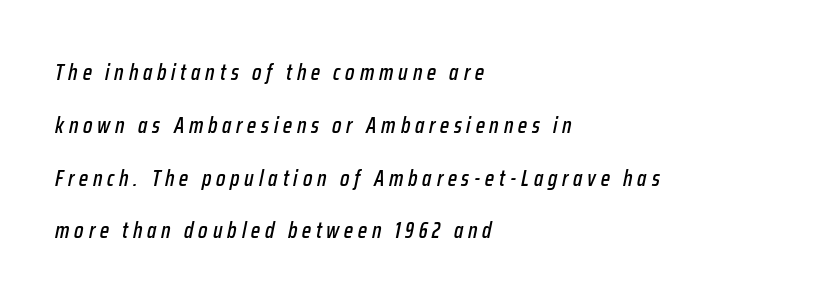
Q: Is the text italic (slanted)? A: Yes, it leans right by about 12 degrees.
Q: Is the text underlined? A: No.
Q: How is the paragraph aligned? A: Left-aligned.
Q: Is the spacing between letters normal or unusually wide? A: Unusually wide.
Q: Is the spacing between lines tight, normal or loose? A: Loose.
